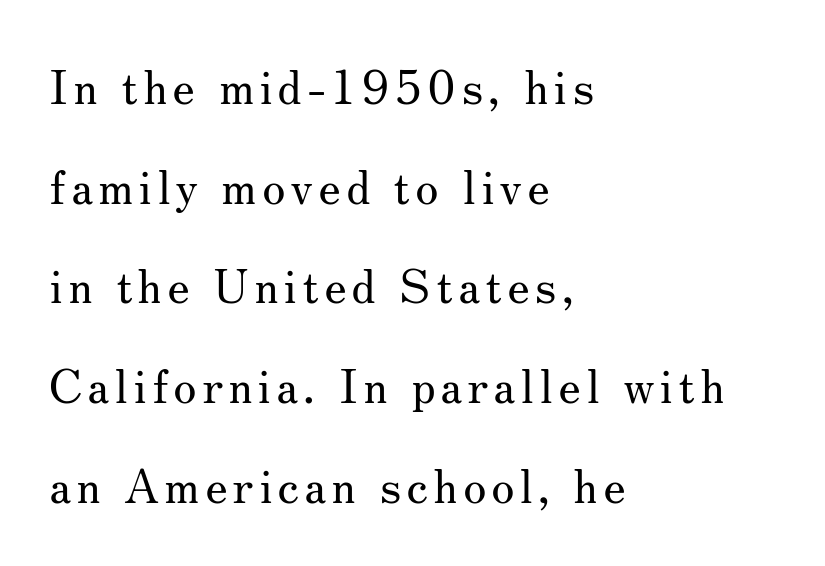
The designer went with a serif here, giving each stem small feet. No heavy texture on the line: the type isn't bold. Each letter keeps its own natural width here, so spacing adapts to shape. This rendering features lettering with no underline. Students, observe: this is what heavily led, spacious text looks like. The lettering holds an erect, upright posture throughout.
